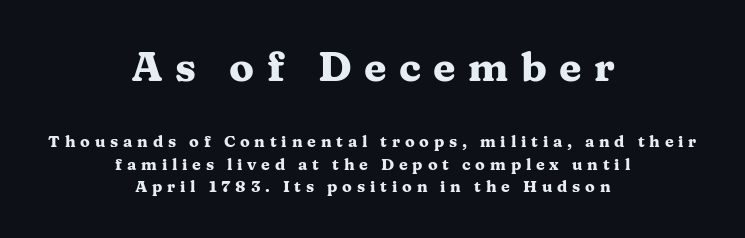
Descender tails drop into unmarked territory. Casual observation: everything's sitting right in the middle. Is this a fixed-width face? No — the glyphs have proportional, varying widths. There is plenty of visible air inserted between adjacent glyphs.
